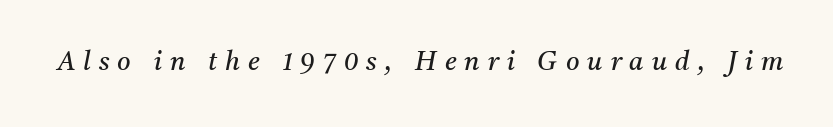
Q: Is the text bold? A: No.
Q: Is the text italic (slanted)? A: Yes, it leans right by about 11 degrees.
Q: Is the text underlined? A: No.
Q: Is the spacing between letters normal or unusually wide? A: Unusually wide.
